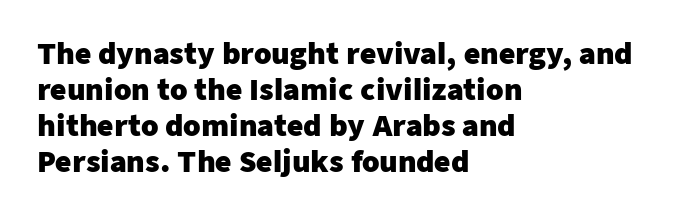
Q: Is the text bold? A: Yes.
Q: Is the text italic (slanted)? A: No, it is upright.
Q: Is the typeface a serif or a sans-serif typeface? A: Sans-serif.
Q: Is the text underlined? A: No.
Q: How is the paragraph aligned? A: Left-aligned.
Q: Is the spacing between letters normal or unusually wide? A: Normal.
Q: Is the spacing between lines tight, normal or loose? A: Normal.
Q: Width (condensed, normal, or wide)? A: Normal.
Q: Stroke contrast? A: Low.
Q: x-height? A: Medium.
Q: Monospaced? A: No.
